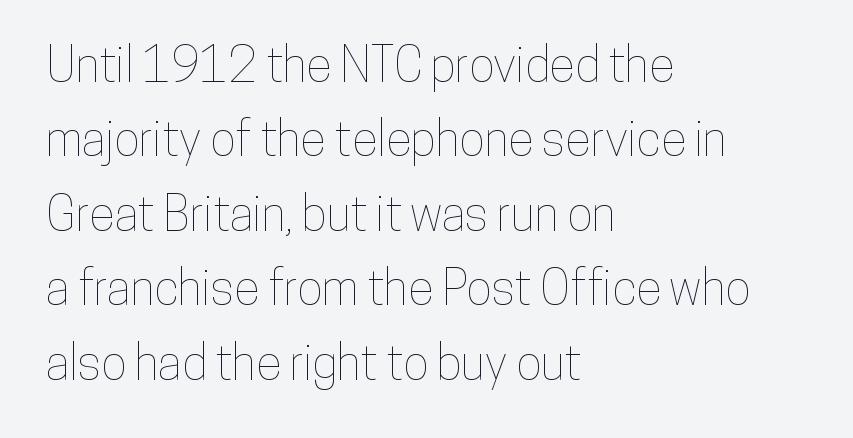
The image shows 48 px condensed type, upright; set left-aligned, normal line spacing (1.55x), normal letter spacing, not underlined; low stroke contrast and a medium x-height.
